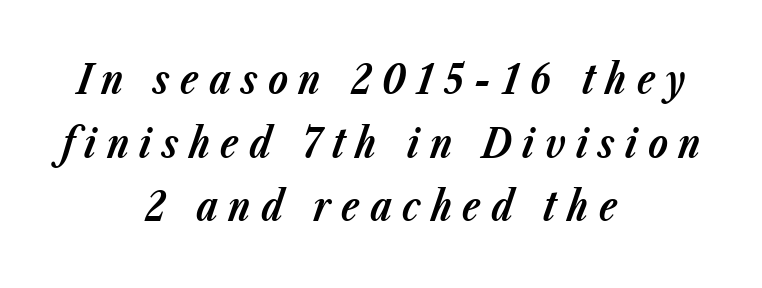
The image shows 40 px bold type, italic (leaning right); set centered, normal line spacing (1.59x), unusually wide letter spacing (+0.26 em), not underlined; low stroke contrast and a medium x-height.
